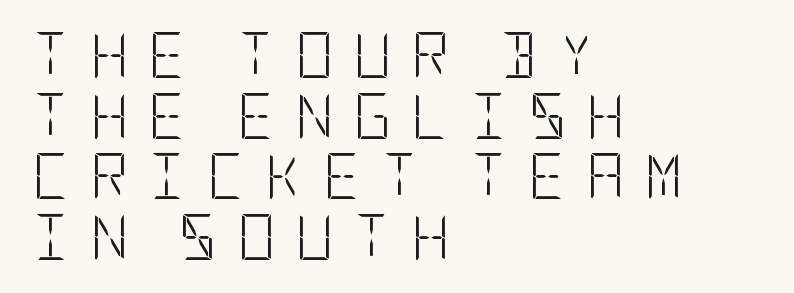
The image shows 46 px light, condensed sans-serif type, upright; set left-aligned, normal line spacing (1.32x), unusually wide letter spacing (+0.45 em), not underlined; low stroke contrast and a large x-height.
